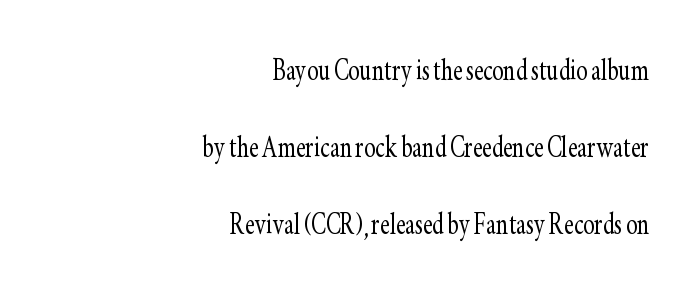
Q: Is the text bold? A: No.
Q: Is the text italic (slanted)? A: No, it is upright.
Q: Is the typeface a serif or a sans-serif typeface? A: Serif.
Q: Is the text underlined? A: No.
Q: How is the paragraph aligned? A: Right-aligned.
Q: Is the spacing between letters normal or unusually wide? A: Normal.
Q: Is the spacing between lines tight, normal or loose? A: Loose.
Q: Width (condensed, normal, or wide)? A: Condensed.
Q: Stroke contrast? A: Low.
Q: x-height? A: Small.
Q: Monospaced? A: No.
